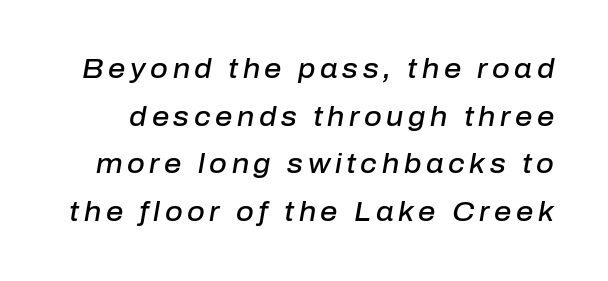
Bare-footed words on every line. This sample uses an oblique cut, with every glyph tilted off the vertical. Typographic density is moderately raised because the face is semibold.
